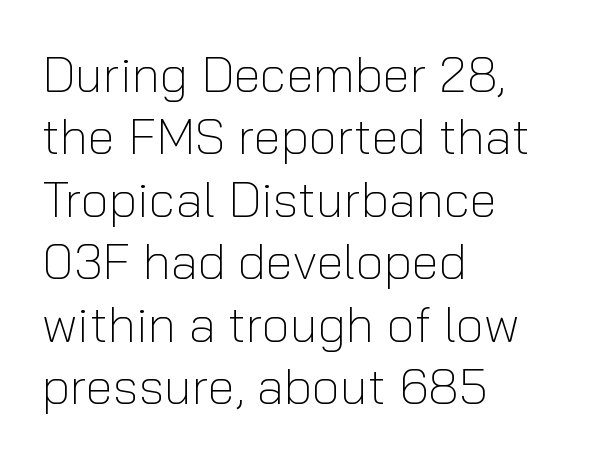
Q: Is the text bold? A: No.
Q: Is the text italic (slanted)? A: No, it is upright.
Q: Is the typeface a serif or a sans-serif typeface? A: Sans-serif.
Q: Is the text underlined? A: No.
Q: How is the paragraph aligned? A: Left-aligned.
Q: Is the spacing between letters normal or unusually wide? A: Normal.
Q: Is the spacing between lines tight, normal or loose? A: Normal.
Q: Width (condensed, normal, or wide)? A: Normal.
Q: Stroke contrast? A: Low.
Q: x-height? A: Medium.
Q: Monospaced? A: No.
